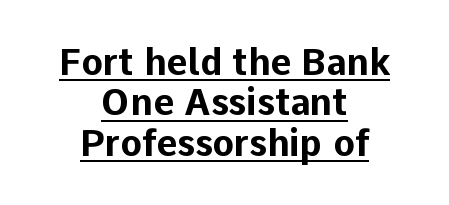
The type sits square on the baseline with zero lean. Where is the straight margin? There isn't one; the lines are centered. The face used here has the dense, thick strokes of a bold. A rule runs beneath these lines of type.
